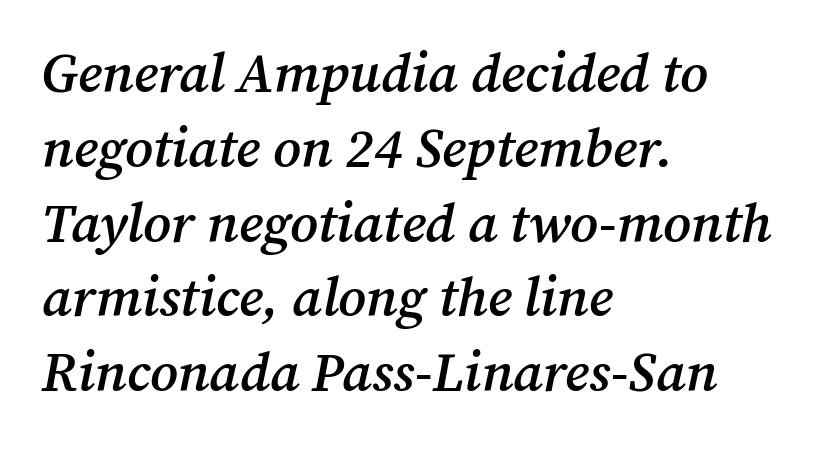
The image shows 55 px semibold serif type, italic (leaning right); set left-aligned, normal line spacing (1.36x), normal letter spacing, not underlined; medium stroke contrast and a medium x-height.
